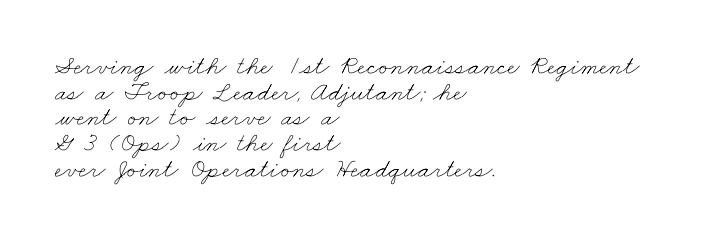
Q: Is the text bold? A: No.
Q: Is the text underlined? A: No.
Q: How is the paragraph aligned? A: Left-aligned.
Q: Is the spacing between letters normal or unusually wide? A: Normal.
Q: Is the spacing between lines tight, normal or loose? A: Tight.
